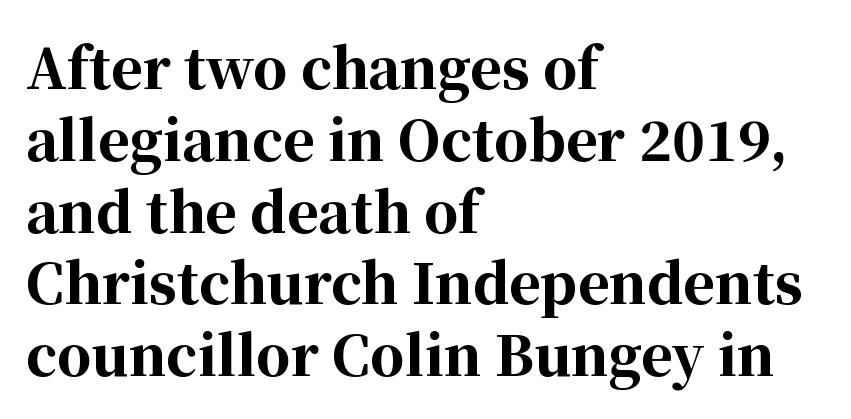
The image shows 54 px bold serif type, upright; set left-aligned, normal line spacing (1.33x), normal letter spacing, not underlined; high stroke contrast and a medium x-height.
